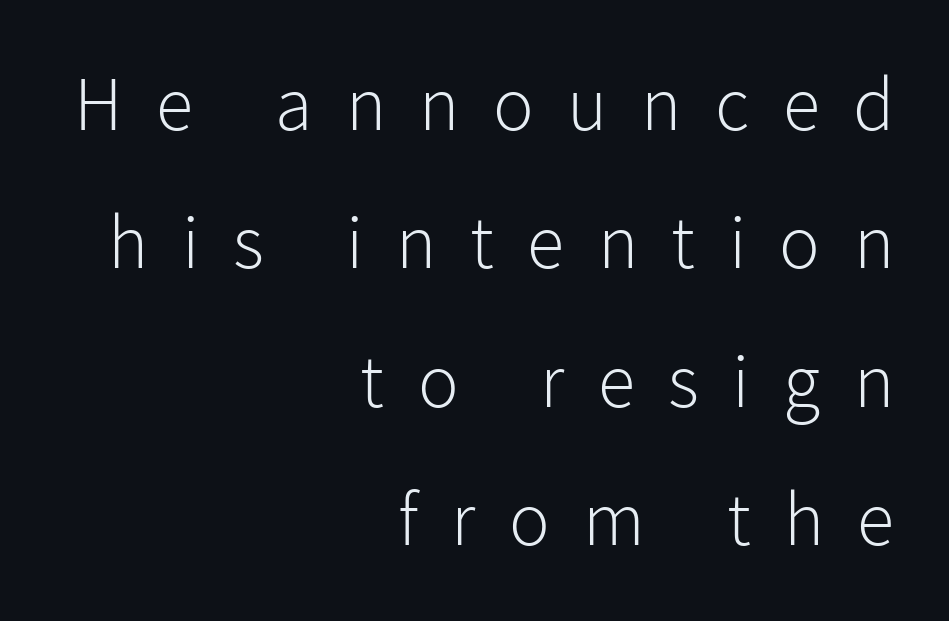
Q: Is the text bold? A: No.
Q: Is the text italic (slanted)? A: No, it is upright.
Q: Is the typeface a serif or a sans-serif typeface? A: Sans-serif.
Q: Is the text underlined? A: No.
Q: How is the paragraph aligned? A: Right-aligned.
Q: Is the spacing between letters normal or unusually wide? A: Unusually wide.
Q: Width (condensed, normal, or wide)? A: Normal.
Q: Stroke contrast? A: Low.
Q: x-height? A: Medium.
Q: Monospaced? A: No.
